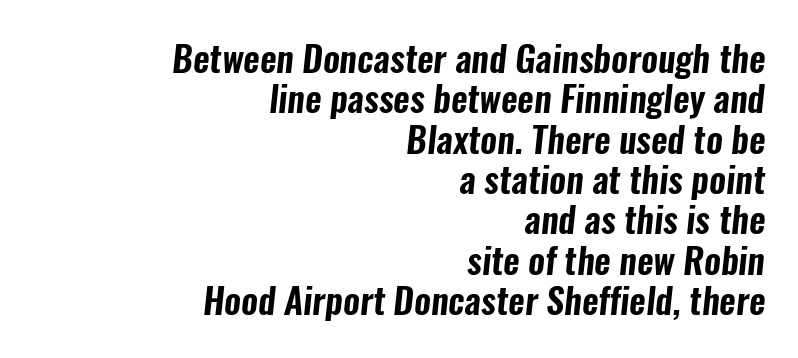
Q: Is the typeface a serif or a sans-serif typeface? A: Sans-serif.
Q: Is the text underlined? A: No.
Q: How is the paragraph aligned? A: Right-aligned.
Q: Is the spacing between letters normal or unusually wide? A: Normal.
Q: Is the spacing between lines tight, normal or loose? A: Tight.
Q: Width (condensed, normal, or wide)? A: Condensed.
Q: Stroke contrast? A: Low.
Q: x-height? A: Medium.
Q: Monospaced? A: No.
